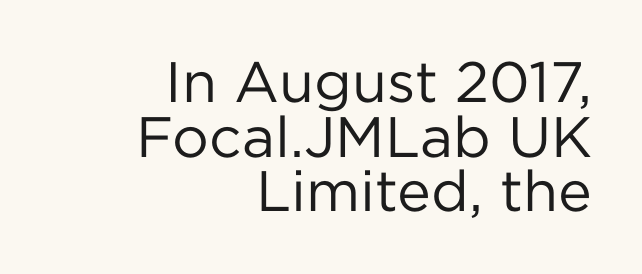
{"serif": "no", "italic": "no", "bold": "no", "weight": "regular", "width": "normal", "stroke_contrast": "low", "x_height": "medium", "monospaced": "no", "underline": "no", "align": "right", "line_spacing": "tight", "line_spacing_ratio": 0.96, "letter_spacing": "normal", "letter_spacing_em": 0.0, "glyph_px": 57}
